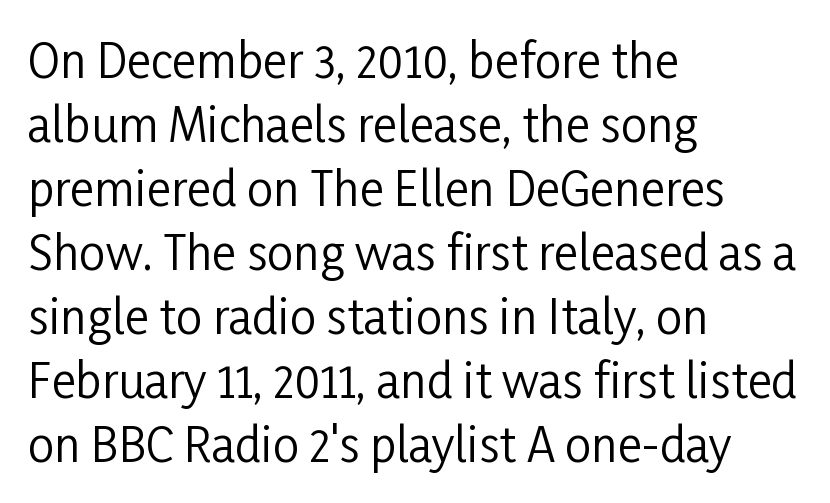
Q: Is the text bold? A: No.
Q: Is the text italic (slanted)? A: No, it is upright.
Q: Is the typeface a serif or a sans-serif typeface? A: Sans-serif.
Q: Is the text underlined? A: No.
Q: How is the paragraph aligned? A: Left-aligned.
Q: Is the spacing between letters normal or unusually wide? A: Normal.
Q: Is the spacing between lines tight, normal or loose? A: Normal.
Q: Width (condensed, normal, or wide)? A: Condensed.
Q: Stroke contrast? A: Low.
Q: x-height? A: Medium.
Q: Monospaced? A: No.
